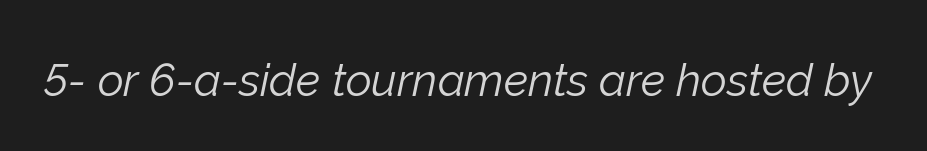
The image shows 45 px light type, italic (leaning right); set normal letter spacing, not underlined; low stroke contrast and a medium x-height.
